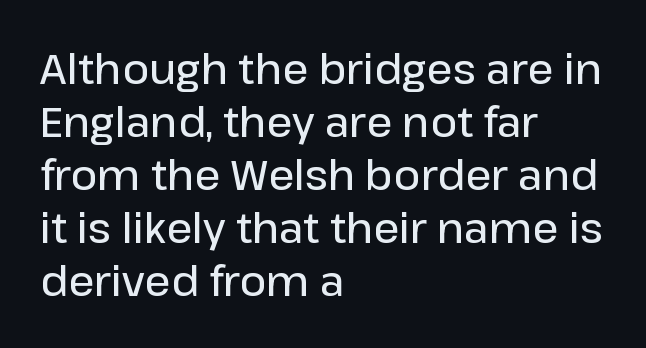
Proportional: the letters do not fall into vertical columns. The designer left line spacing at the default. The rendering keeps characters at their native spacing. A classic flush-left, rag-right setting is used for this passage.
